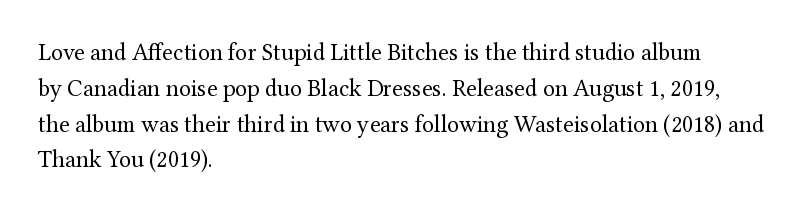
The image shows 24 px text type, upright; set left-aligned, normal line spacing (1.49x), normal letter spacing, not underlined.
